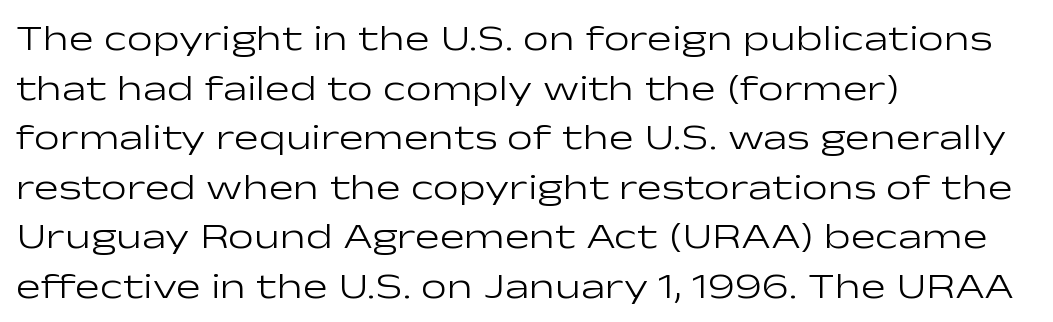
{"serif": "no", "italic": "no", "bold": "no", "weight": "light", "width": "wide", "stroke_contrast": "low", "x_height": "medium", "monospaced": "no", "underline": "no", "align": "left", "line_spacing": "normal", "line_spacing_ratio": 1.34, "letter_spacing": "normal", "letter_spacing_em": 0.0, "glyph_px": 37}
